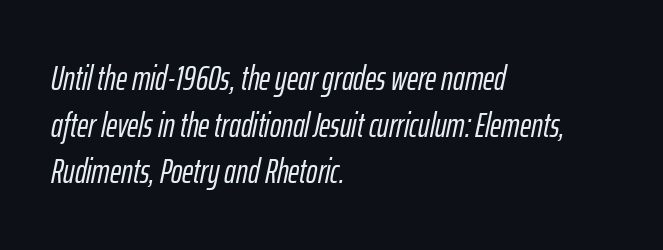
The image shows 34 px condensed type, italic (leaning right); set left-aligned, normal line spacing (1.37x), normal letter spacing, not underlined; low stroke contrast and a medium x-height.
